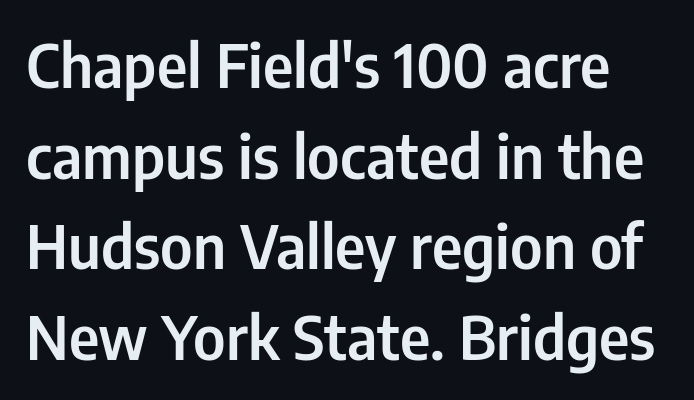
Observe the absence of serifs on each vertical stroke in this sample. The passage shown has conventional tracking throughout. It's the straight-up-and-down kind of type. Anything drawn beneath the words? Only blank space. You could not count columns in this text — the font is proportionally spaced. If you measured baseline to baseline, you'd find a middling distance.
